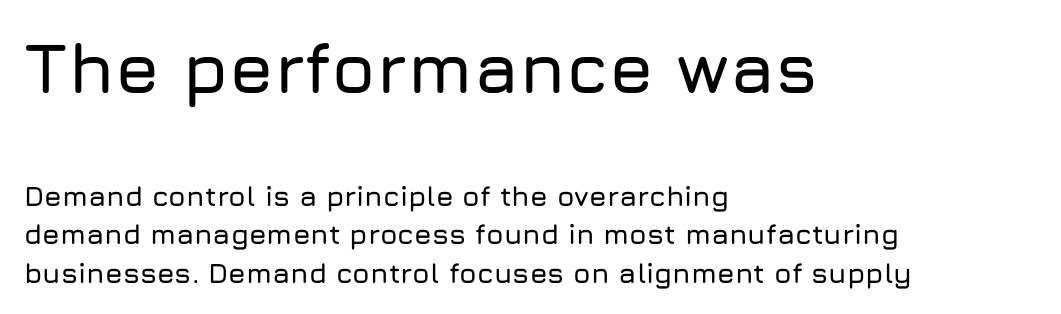
{"serif": "no", "italic": "no", "width": "normal", "stroke_contrast": "low", "x_height": "medium", "monospaced": "no", "underline": "no", "align": "left", "line_spacing": "normal", "line_spacing_ratio": 1.37, "letter_spacing": "normal", "letter_spacing_em": 0.0, "larger_block": "first", "size_ratio": 2.54, "glyph_px": 71}
